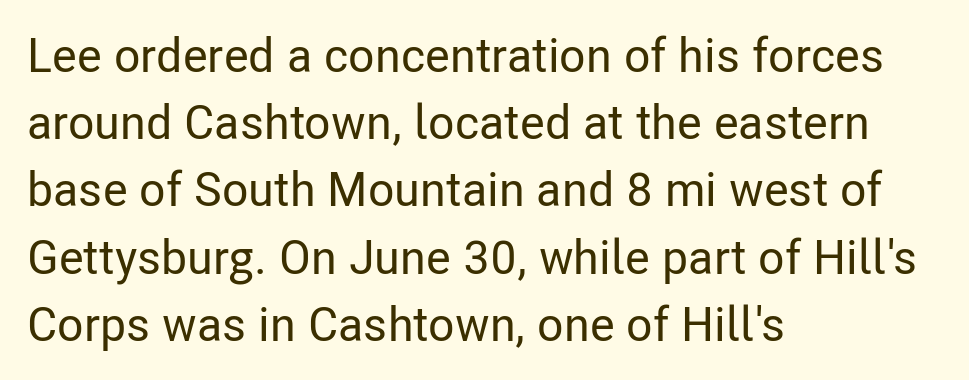
Vertical strokes here are truly vertical. The face used here is proportionally spaced, like ordinary book or web type. Notice how descenders clear the ascenders below comfortably — that's standard leading. Does the copy run flush right? No — it runs flush left. The face used here is rendered with its standard letterfit. Unlike a traditional serif, this face leaves its strokes unadorned.
